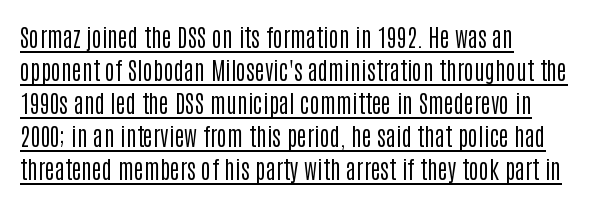
The image shows 24 px text type, upright; set left-aligned, normal line spacing (1.38x), normal letter spacing, underlined.
